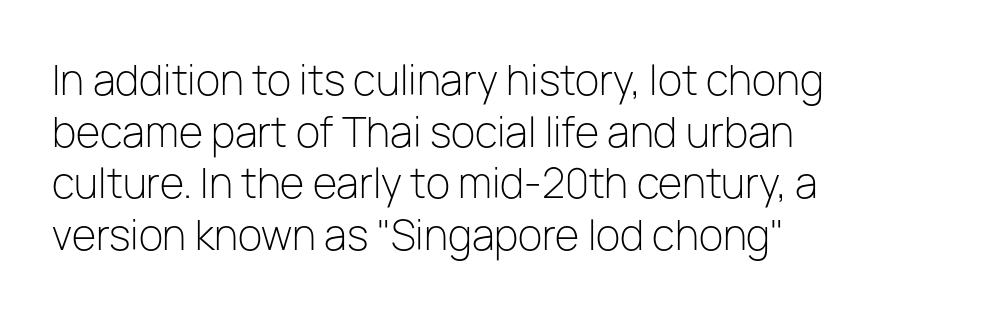
Q: Is the text bold? A: No.
Q: Is the text italic (slanted)? A: No, it is upright.
Q: Is the typeface a serif or a sans-serif typeface? A: Sans-serif.
Q: Is the text underlined? A: No.
Q: How is the paragraph aligned? A: Left-aligned.
Q: Is the spacing between letters normal or unusually wide? A: Normal.
Q: Is the spacing between lines tight, normal or loose? A: Normal.
Q: Width (condensed, normal, or wide)? A: Normal.
Q: Stroke contrast? A: Low.
Q: x-height? A: Medium.
Q: Monospaced? A: No.
